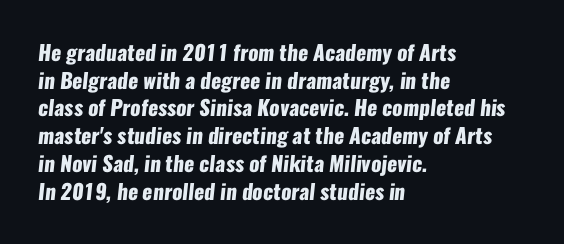
Q: Is the text bold? A: Yes.
Q: Is the text underlined? A: No.
Q: How is the paragraph aligned? A: Left-aligned.
Q: Is the spacing between letters normal or unusually wide? A: Normal.
Q: Is the spacing between lines tight, normal or loose? A: Normal.
